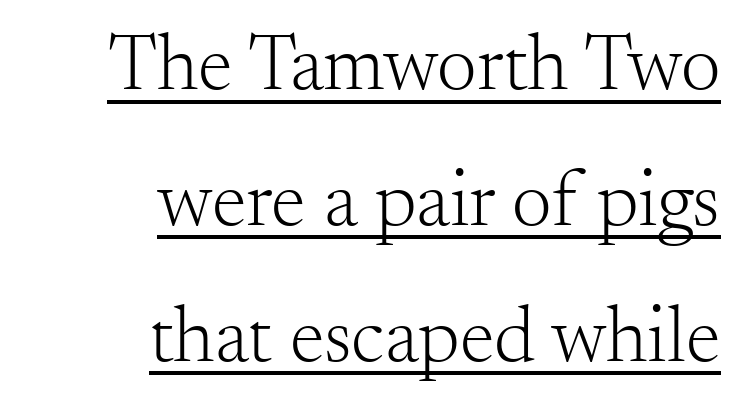
{"serif": "yes", "italic": "no", "bold": "no", "weight": "light", "width": "normal", "stroke_contrast": "medium", "x_height": "small", "monospaced": "no", "underline": "yes", "align": "right", "line_spacing_ratio": 1.72, "letter_spacing": "normal", "letter_spacing_em": 0.0, "glyph_px": 79}
